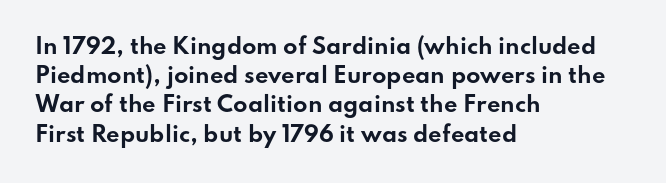
{"italic": "no", "bold": "yes", "underline": "no", "align": "left", "line_spacing": "normal", "line_spacing_ratio": 1.39, "letter_spacing": "normal", "letter_spacing_em": 0.0, "glyph_px": 21}
